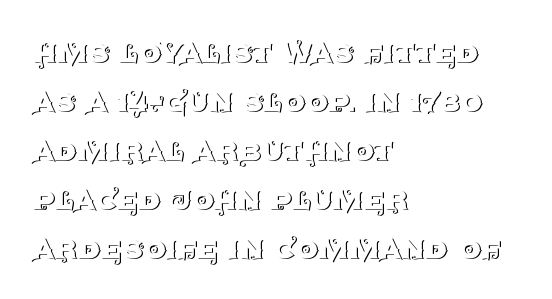
{"serif": "yes", "italic": "no", "bold": "no", "weight": "thin", "width": "normal", "stroke_contrast": "medium", "x_height": "large", "monospaced": "no", "underline": "no", "align": "left", "line_spacing": "normal", "line_spacing_ratio": 1.36, "letter_spacing": "normal", "letter_spacing_em": 0.0, "glyph_px": 36}
